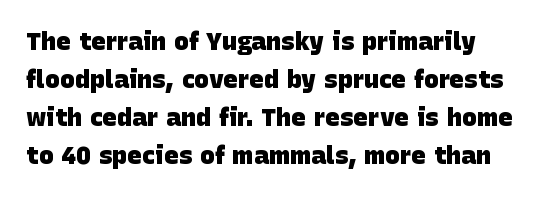
Unmarked baselines from the first word to the last. Honestly, the row spacing looks completely unremarkable. Is the type bold? Yes — the strokes are clearly thick and heavy. The line texture is even and compact thanks to regular tracking.
